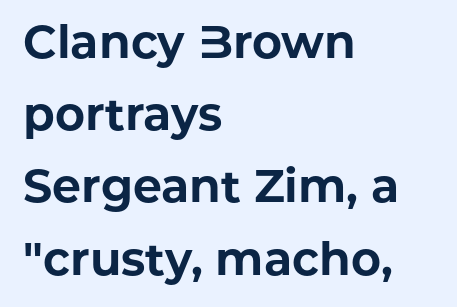
Q: Is the text bold? A: Yes.
Q: Is the text italic (slanted)? A: No, it is upright.
Q: Is the typeface a serif or a sans-serif typeface? A: Sans-serif.
Q: Is the text underlined? A: No.
Q: How is the paragraph aligned? A: Left-aligned.
Q: Is the spacing between letters normal or unusually wide? A: Normal.
Q: Is the spacing between lines tight, normal or loose? A: Normal.
Q: Width (condensed, normal, or wide)? A: Normal.
Q: Stroke contrast? A: Low.
Q: x-height? A: Medium.
Q: Monospaced? A: No.
